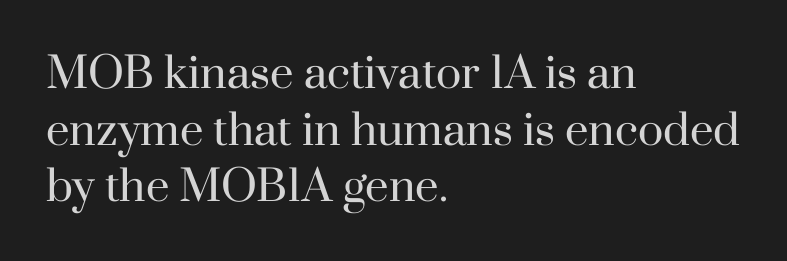
{"serif": "yes", "italic": "no", "bold": "no", "weight": "regular", "width": "normal", "stroke_contrast": "high", "x_height": "small", "monospaced": "no", "underline": "no", "align": "left", "line_spacing": "normal", "line_spacing_ratio": 1.35, "letter_spacing": "normal", "letter_spacing_em": 0.0, "glyph_px": 42}
